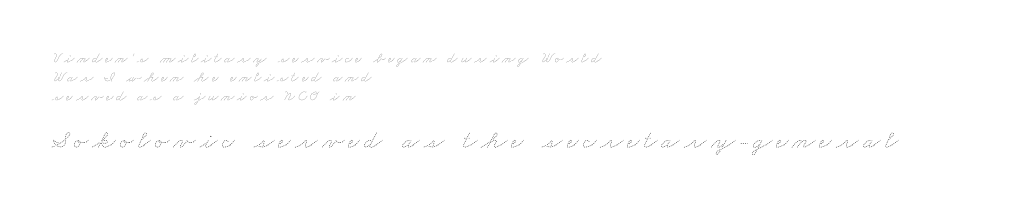
The image shows 26 px text type; set left-aligned, normal line spacing (1.28x), not underlined; the second (bottom) block is 1.73x larger.
